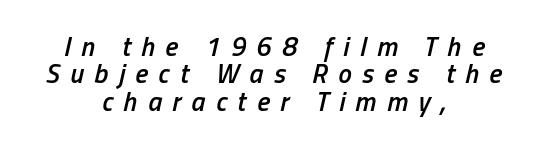
{"italic": "yes", "lean": "right", "slant_degrees": 13, "bold": "semi", "underline": "no", "align": "center", "line_spacing": "tight", "line_spacing_ratio": 1.01, "letter_spacing": "wide", "letter_spacing_em": 0.39, "glyph_px": 27}
